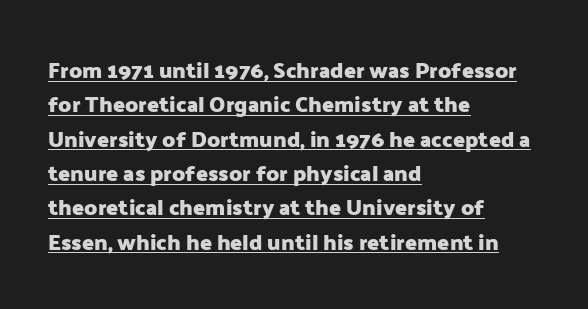
The image shows 22 px bold type, upright; set left-aligned, normal line spacing (1.56x), normal letter spacing, underlined.
